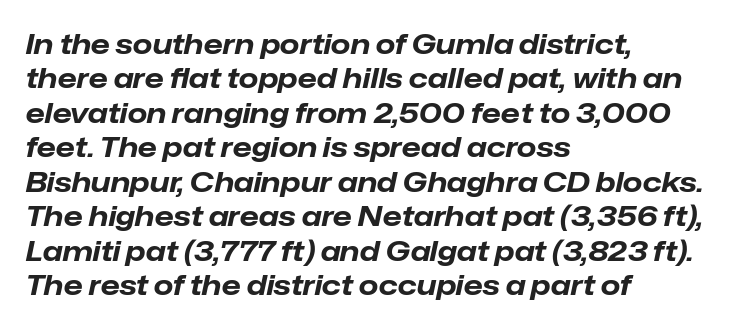
Q: Is the text bold? A: Yes.
Q: Is the text italic (slanted)? A: Yes, it leans right by about 12 degrees.
Q: Is the text underlined? A: No.
Q: How is the paragraph aligned? A: Left-aligned.
Q: Is the spacing between letters normal or unusually wide? A: Normal.
Q: Width (condensed, normal, or wide)? A: Normal.
Q: Stroke contrast? A: Low.
Q: x-height? A: Medium.
Q: Monospaced? A: No.
